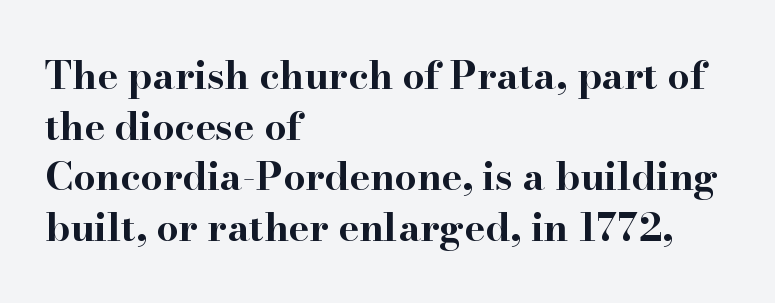
Any mark beneath the type? The region is blank. Italic? Not at all — the glyphs are vertical. Regular leading. Default kerning and tracking; the words read as compact shapes.
